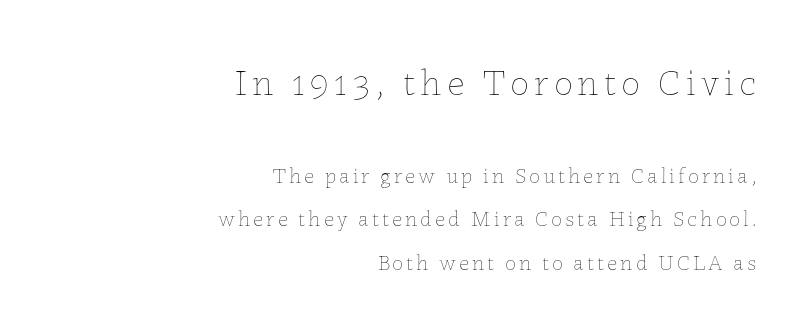
Q: Is the text bold? A: No.
Q: Is the text italic (slanted)? A: No, it is upright.
Q: Is the text underlined? A: No.
Q: How is the paragraph aligned? A: Right-aligned.
Q: Is the spacing between lines tight, normal or loose? A: Loose.
Q: Which block of text is set in a larger size, the first (top) or the second (bottom)? A: The first (top) one.
Q: Width (condensed, normal, or wide)? A: Normal.
Q: Stroke contrast? A: Low.
Q: x-height? A: Medium.
Q: Monospaced? A: No.
